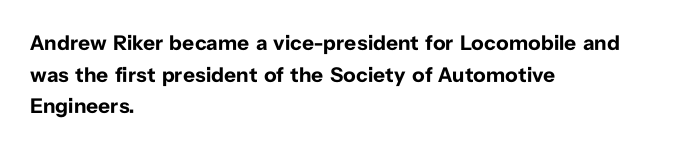
Q: Is the text bold? A: Yes.
Q: Is the text italic (slanted)? A: No, it is upright.
Q: Is the text underlined? A: No.
Q: How is the paragraph aligned? A: Left-aligned.
Q: Is the spacing between letters normal or unusually wide? A: Normal.
Q: Is the spacing between lines tight, normal or loose? A: Normal.
